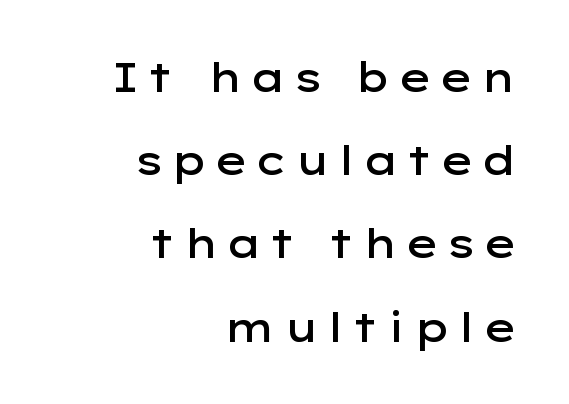
Q: Is the text bold? A: Semi-bold.
Q: Is the text italic (slanted)? A: No, it is upright.
Q: Is the typeface a serif or a sans-serif typeface? A: Sans-serif.
Q: Is the text underlined? A: No.
Q: How is the paragraph aligned? A: Right-aligned.
Q: Is the spacing between lines tight, normal or loose? A: Loose.
Q: Width (condensed, normal, or wide)? A: Wide.
Q: Stroke contrast? A: Low.
Q: x-height? A: Medium.
Q: Monospaced? A: No.
